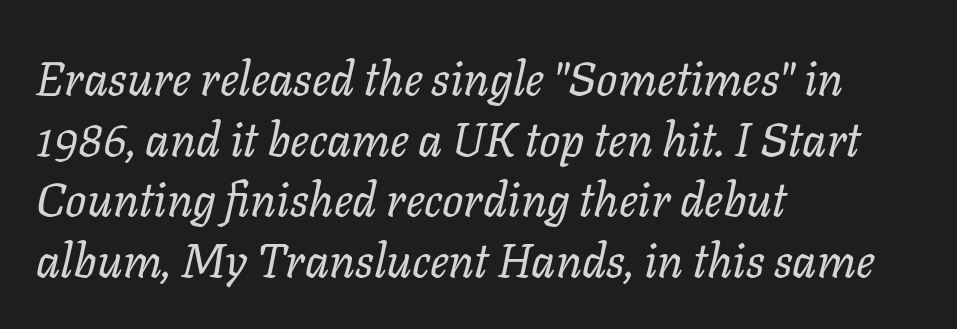
The image shows 47 px regular-weight type, italic (leaning right); set left-aligned, normal line spacing (1.29x), normal letter spacing, not underlined; low stroke contrast and a medium x-height.
